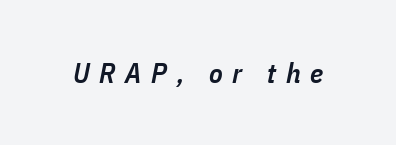
Q: Is the text bold? A: Semi-bold.
Q: Is the text italic (slanted)? A: Yes, it leans right by about 11 degrees.
Q: Is the text underlined? A: No.
Q: Is the spacing between letters normal or unusually wide? A: Unusually wide.
Q: Width (condensed, normal, or wide)? A: Condensed.
Q: Stroke contrast? A: Low.
Q: x-height? A: Medium.
Q: Monospaced? A: No.
